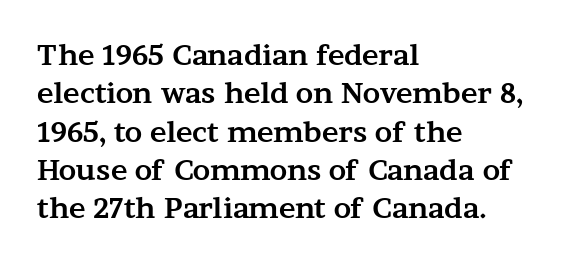
The text block is weighted toward the left margin, trailing off unevenly rightward. Plain, unruled lines of type. In terms of letterspacing, this is plain default setting. Spacing verdict: proportional, widths tailored to each character.
